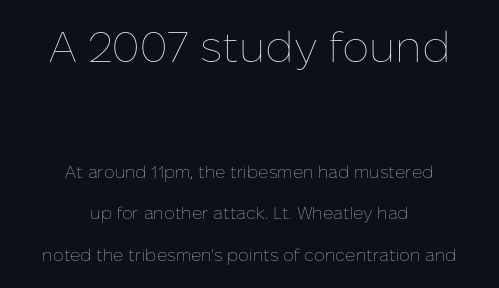
Q: Is the text bold? A: No.
Q: Is the text italic (slanted)? A: No, it is upright.
Q: Is the text underlined? A: No.
Q: How is the paragraph aligned? A: Centered.
Q: Is the spacing between letters normal or unusually wide? A: Normal.
Q: Is the spacing between lines tight, normal or loose? A: Loose.
Q: Which block of text is set in a larger size, the first (top) or the second (bottom)? A: The first (top) one.
Q: Width (condensed, normal, or wide)? A: Normal.
Q: Stroke contrast? A: Low.
Q: x-height? A: Medium.
Q: Monospaced? A: No.
